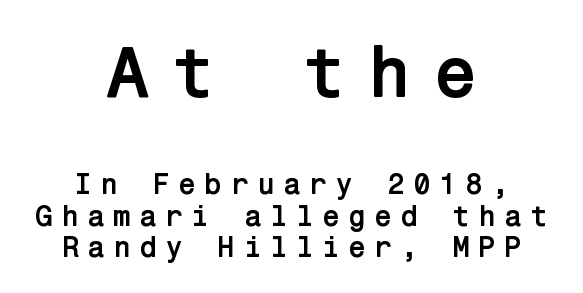
The image shows 73 px semibold sans-serif type, upright; set centered, tight line spacing (1.1x), unusually wide letter spacing (+0.28 em), not underlined; the first (top) block is 2.52x larger; low stroke contrast and a medium x-height.
